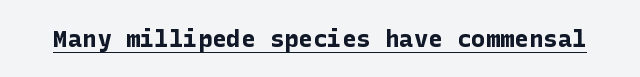
Q: Is the text bold? A: Yes.
Q: Is the text italic (slanted)? A: No, it is upright.
Q: Is the text underlined? A: Yes.
Q: Is the spacing between letters normal or unusually wide? A: Normal.
